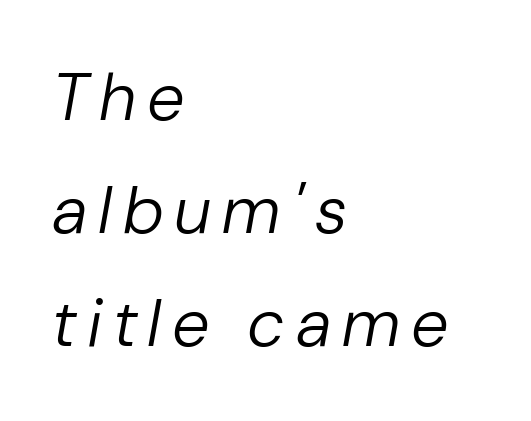
The image shows 67 px regular-weight type, italic (leaning right); set left-aligned, normal line spacing (1.69x), not underlined; low stroke contrast and a medium x-height.
